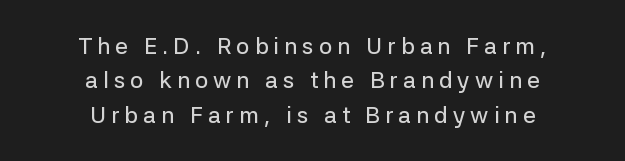
Q: Is the text italic (slanted)? A: No, it is upright.
Q: Is the text underlined? A: No.
Q: How is the paragraph aligned? A: Centered.
Q: Is the spacing between letters normal or unusually wide? A: Unusually wide.
Q: Is the spacing between lines tight, normal or loose? A: Normal.
